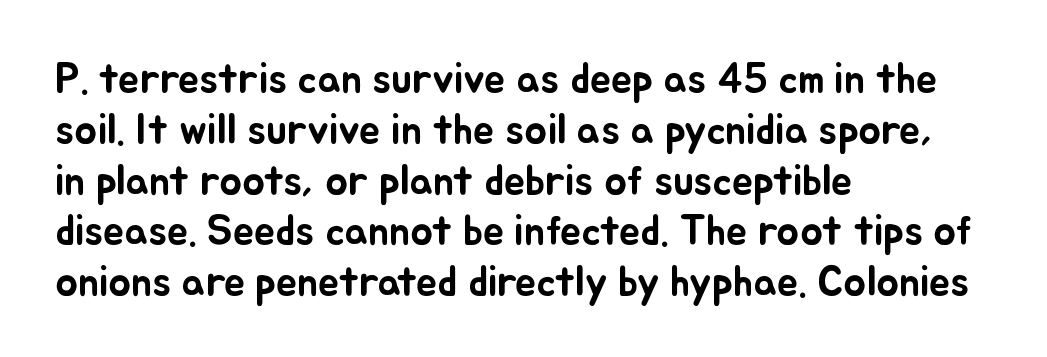
{"italic": "no", "width": "normal", "stroke_contrast": "low", "x_height": "small", "monospaced": "no", "underline": "no", "align": "left", "line_spacing_ratio": 1.21, "letter_spacing": "normal", "letter_spacing_em": 0.0, "glyph_px": 42}
